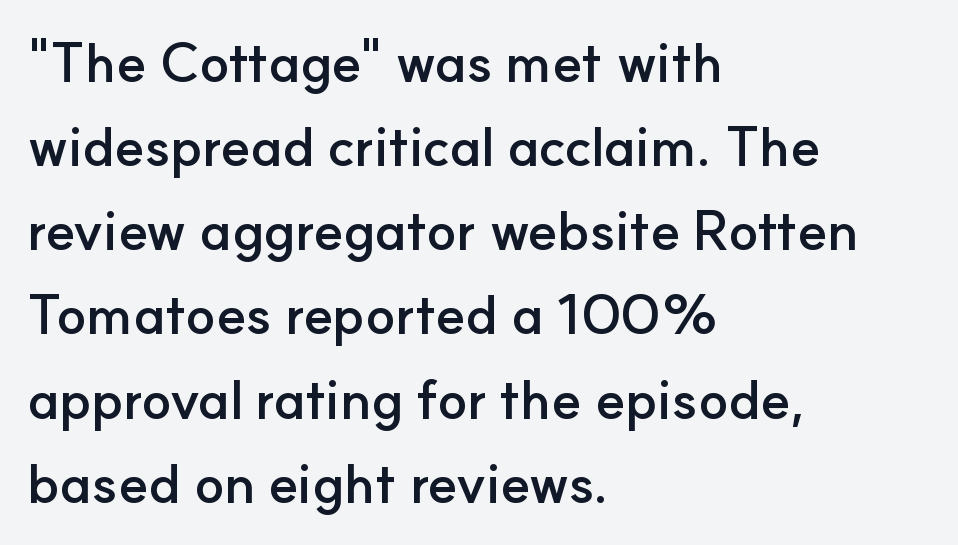
Q: Is the text bold? A: Yes.
Q: Is the text italic (slanted)? A: No, it is upright.
Q: Is the typeface a serif or a sans-serif typeface? A: Sans-serif.
Q: Is the text underlined? A: No.
Q: How is the paragraph aligned? A: Left-aligned.
Q: Is the spacing between letters normal or unusually wide? A: Normal.
Q: Is the spacing between lines tight, normal or loose? A: Normal.
Q: Width (condensed, normal, or wide)? A: Normal.
Q: Stroke contrast? A: Low.
Q: x-height? A: Small.
Q: Monospaced? A: No.
